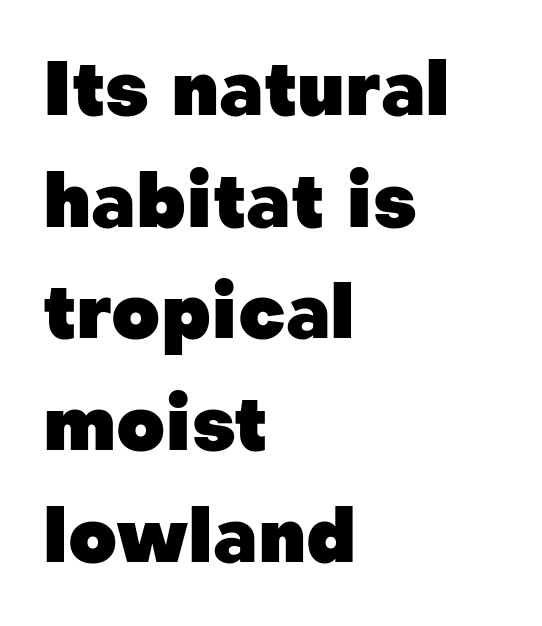
Q: Is the text bold? A: Yes.
Q: Is the text italic (slanted)? A: No, it is upright.
Q: Is the typeface a serif or a sans-serif typeface? A: Sans-serif.
Q: Is the text underlined? A: No.
Q: How is the paragraph aligned? A: Left-aligned.
Q: Is the spacing between letters normal or unusually wide? A: Normal.
Q: Is the spacing between lines tight, normal or loose? A: Normal.
Q: Width (condensed, normal, or wide)? A: Normal.
Q: Stroke contrast? A: Low.
Q: x-height? A: Medium.
Q: Monospaced? A: No.
